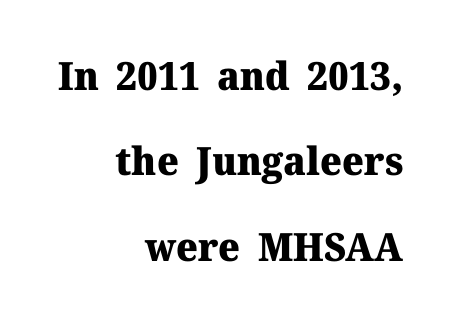
{"serif": "yes", "italic": "no", "bold": "yes", "weight": "heavy", "width": "normal", "stroke_contrast": "medium", "x_height": "medium", "monospaced": "no", "underline": "no", "align": "right", "line_spacing": "loose", "line_spacing_ratio": 2.19, "letter_spacing": "normal", "letter_spacing_em": 0.0, "glyph_px": 39}
